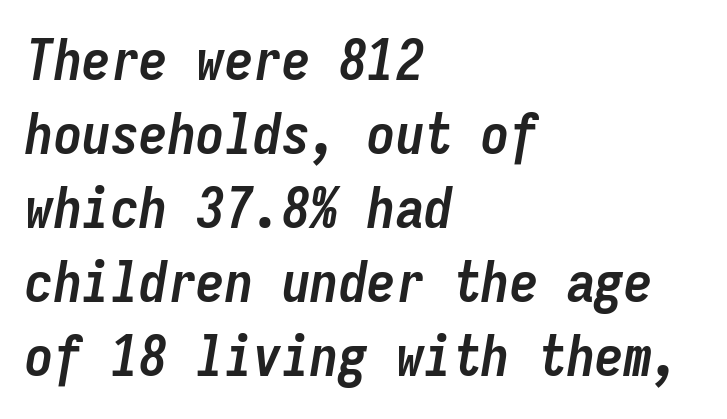
The image shows 57 px semibold, condensed type, italic (leaning right), monospaced; set left-aligned, normal line spacing (1.3x), normal letter spacing, not underlined; low stroke contrast and a medium x-height.
